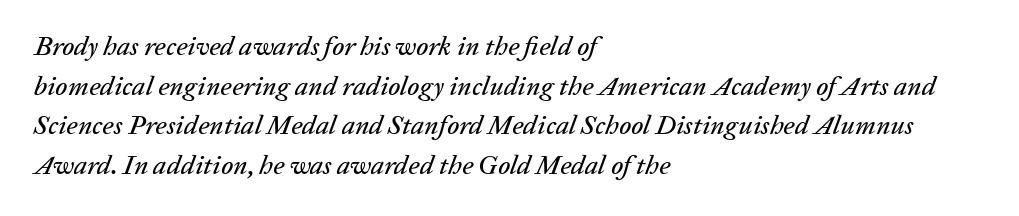
The image shows 27 px text type, italic (leaning right); set left-aligned, normal line spacing (1.47x), normal letter spacing, not underlined.
